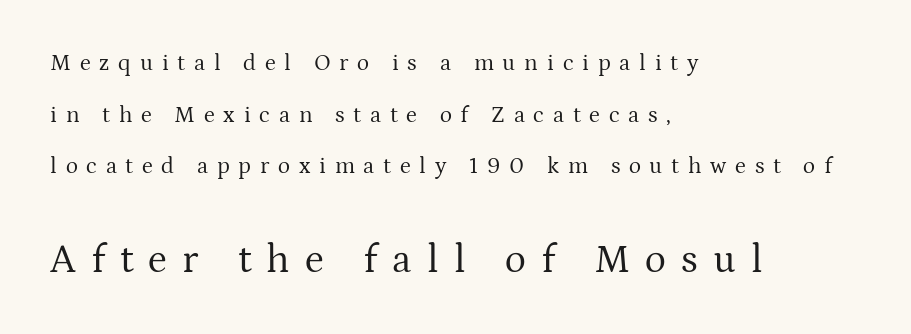
Q: Is the text bold? A: No.
Q: Is the text italic (slanted)? A: No, it is upright.
Q: Is the typeface a serif or a sans-serif typeface? A: Serif.
Q: Is the text underlined? A: No.
Q: How is the paragraph aligned? A: Left-aligned.
Q: Is the spacing between letters normal or unusually wide? A: Unusually wide.
Q: Is the spacing between lines tight, normal or loose? A: Loose.
Q: Which block of text is set in a larger size, the first (top) or the second (bottom)? A: The second (bottom) one.
Q: Width (condensed, normal, or wide)? A: Normal.
Q: Stroke contrast? A: Medium.
Q: x-height? A: Medium.
Q: Monospaced? A: No.
